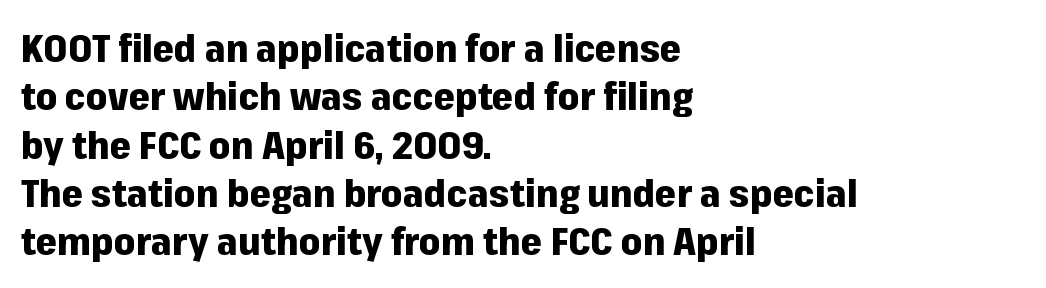
The image shows 38 px heavy sans-serif type, upright; set left-aligned, normal line spacing (1.27x), normal letter spacing, not underlined; low stroke contrast and a medium x-height.
